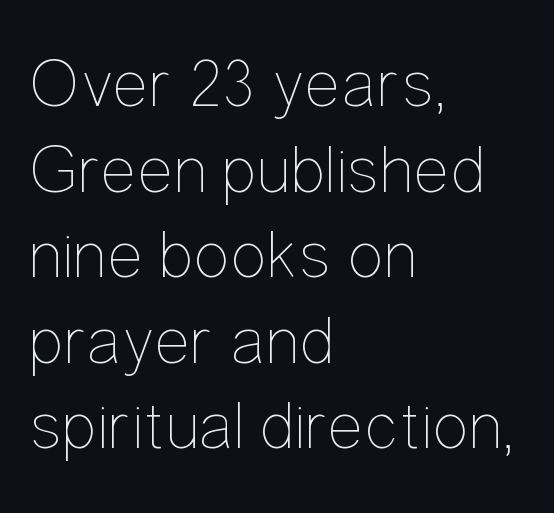
Caption: face not bold, strokes unweighted. These lines keep a tight, regular rhythm from letter to letter. Each letter keeps its own natural width here, so spacing adapts to shape. Typeset ragged right — the left edge is the straight one. The gap between lines stays unmarked.
